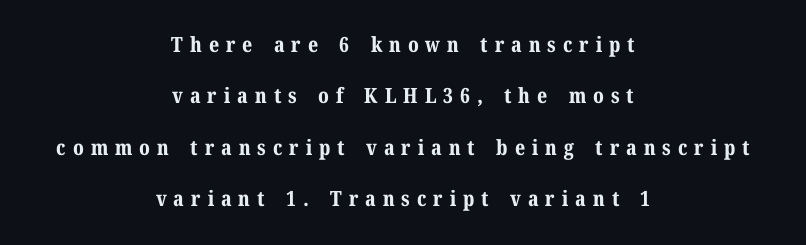
The image shows 21 px bold type, upright; set centered, loose line spacing (2.45x), unusually wide letter spacing (+0.33 em), not underlined.
